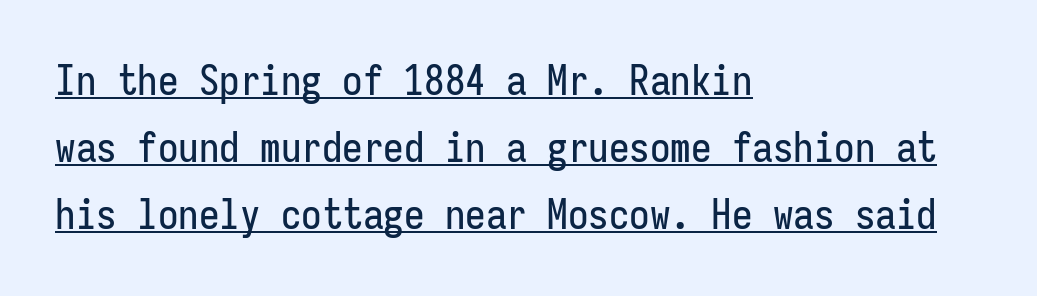
{"serif": "no", "italic": "no", "width": "condensed", "stroke_contrast": "low", "x_height": "medium", "monospaced": "yes", "underline": "yes", "align": "left", "line_spacing": "normal", "line_spacing_ratio": 1.63, "letter_spacing": "normal", "letter_spacing_em": 0.0, "glyph_px": 41}
